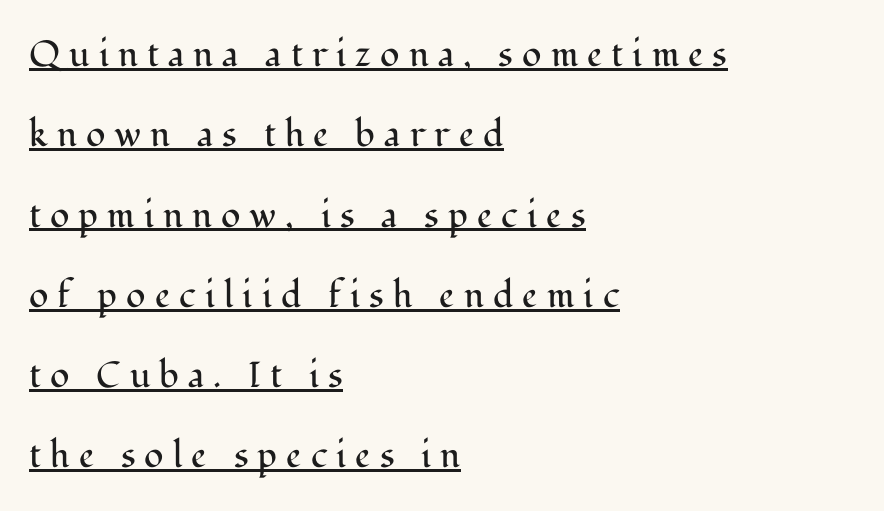
Between one letter and the next there's a generous, obvious gap. Unlike a clean sans, this face finishes its strokes with serifs. Caption: lettering with a line underneath. The strokes are not fattened; the text isn't bold. Layout note: lines flush left.
